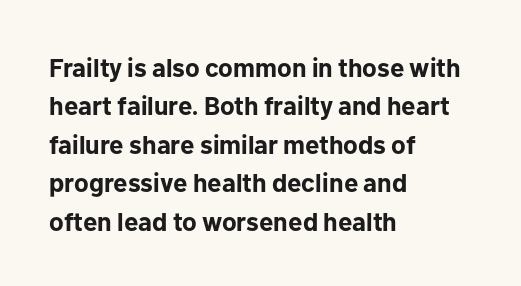
The image shows 26 px bold type, upright; set left-aligned, normal line spacing (1.48x), normal letter spacing, not underlined.
